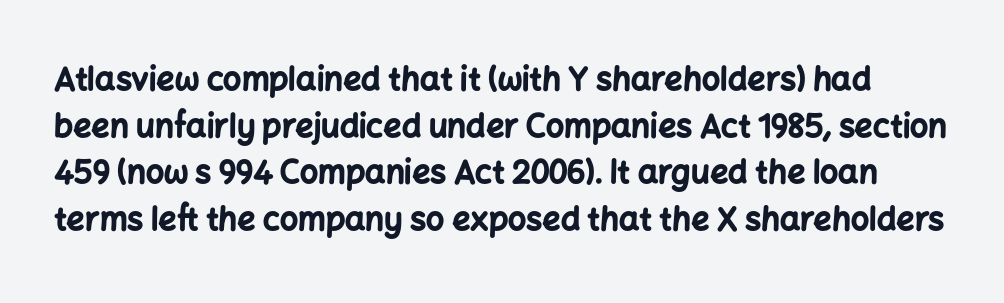
{"serif": "no", "italic": "no", "bold": "yes", "weight": "bold", "width": "normal", "stroke_contrast": "low", "x_height": "medium", "monospaced": "no", "underline": "no", "line_spacing": "normal", "line_spacing_ratio": 1.46, "letter_spacing": "normal", "letter_spacing_em": 0.0, "glyph_px": 32}
